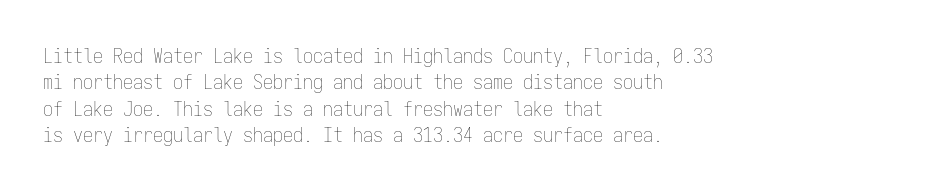
The image shows 20 px text type, upright; set left-aligned, normal line spacing (1.32x), normal letter spacing, not underlined.
